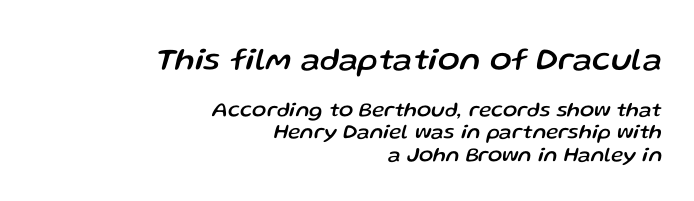
The image shows 32 px text type, italic (leaning right); set right-aligned, tight line spacing (1.07x), normal letter spacing, not underlined; the first (top) block is 1.52x larger; low stroke contrast and a medium x-height.
